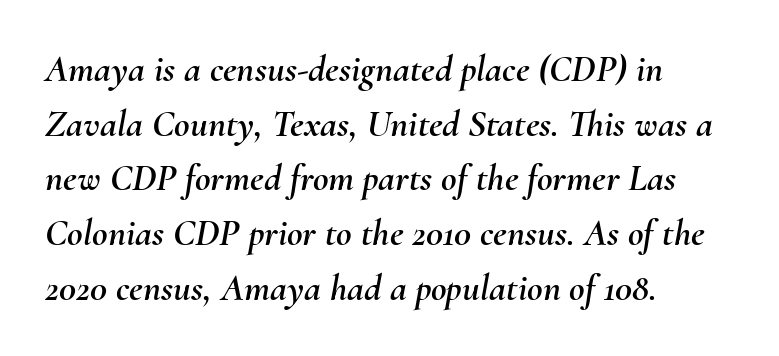
{"italic": "yes", "lean": "right", "slant_degrees": 10, "width": "normal", "stroke_contrast": "medium", "x_height": "small", "monospaced": "no", "underline": "no", "align": "left", "line_spacing": "normal", "line_spacing_ratio": 1.44, "letter_spacing": "normal", "letter_spacing_em": 0.0, "glyph_px": 38}
